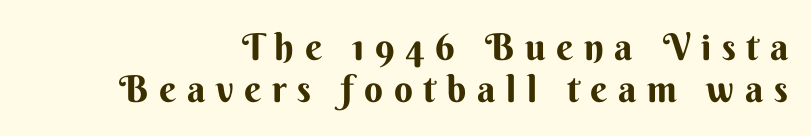
Q: Is the text bold? A: Yes.
Q: Is the text italic (slanted)? A: No, it is upright.
Q: Is the typeface a serif or a sans-serif typeface? A: Sans-serif.
Q: Is the text underlined? A: No.
Q: How is the paragraph aligned? A: Right-aligned.
Q: Is the spacing between letters normal or unusually wide? A: Unusually wide.
Q: Is the spacing between lines tight, normal or loose? A: Tight.
Q: Width (condensed, normal, or wide)? A: Normal.
Q: Stroke contrast? A: Medium.
Q: x-height? A: Small.
Q: Monospaced? A: No.
